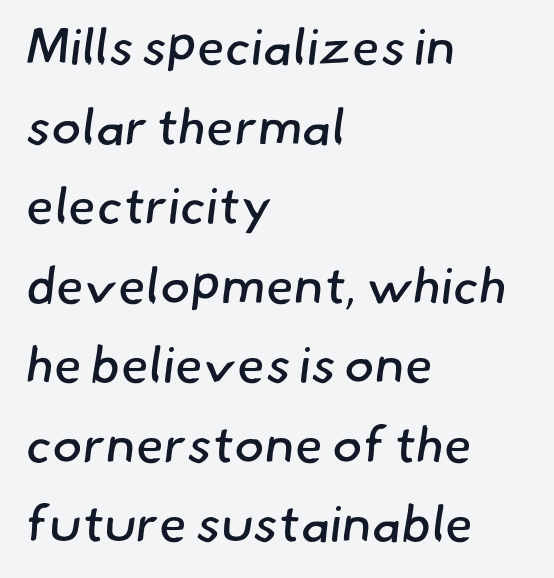
Q: Is the text bold? A: No.
Q: Is the typeface a serif or a sans-serif typeface? A: Sans-serif.
Q: Is the text underlined? A: No.
Q: How is the paragraph aligned? A: Left-aligned.
Q: Is the spacing between letters normal or unusually wide? A: Normal.
Q: Is the spacing between lines tight, normal or loose? A: Normal.
Q: Width (condensed, normal, or wide)? A: Normal.
Q: Stroke contrast? A: Low.
Q: x-height? A: Small.
Q: Monospaced? A: No.
